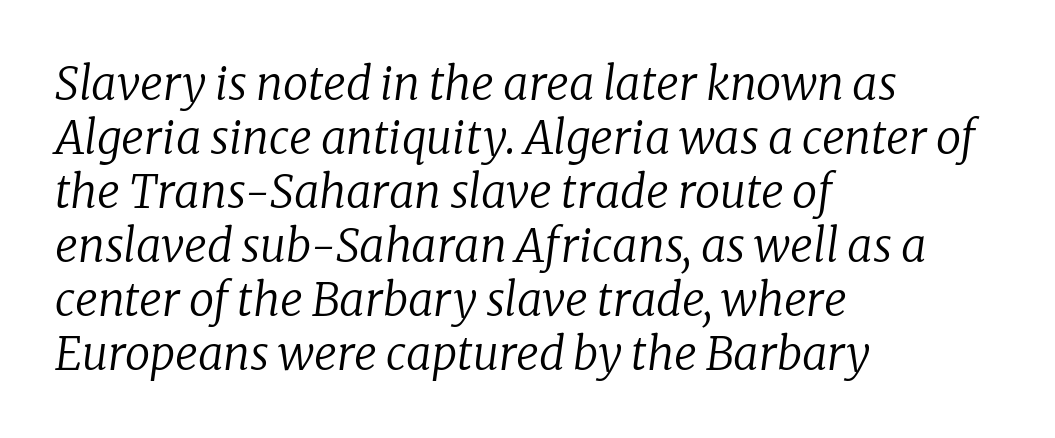
The image shows 45 px regular-weight serif type, italic (leaning right); set left-aligned, line spacing 1.2x, normal letter spacing, not underlined; low stroke contrast and a medium x-height.
